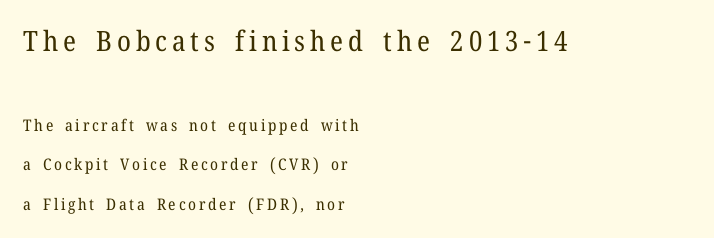
One glance says open: line gaps are wider than usual. The letters advance in unequal steps, a hallmark of proportional type. Stem width sits at or under what a default text font uses. Notice how the passage keeps a crisp vertical edge on the left only. The letters in the upper block stand taller than those in the block below. The type sits square on the baseline with zero lean.
